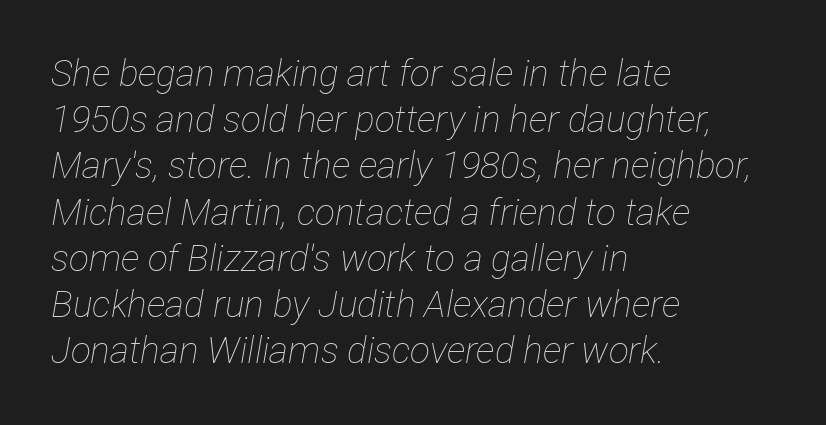
{"italic": "yes", "lean": "right", "slant_degrees": 12, "bold": "no", "weight": "thin", "width": "condensed", "stroke_contrast": "low", "x_height": "medium", "monospaced": "no", "underline": "no", "align": "left", "line_spacing": "normal", "line_spacing_ratio": 1.25, "letter_spacing": "normal", "letter_spacing_em": 0.0, "glyph_px": 37}
